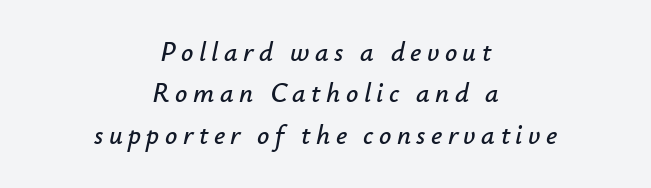
Q: Is the text italic (slanted)? A: Yes, it leans right by about 12 degrees.
Q: Is the text underlined? A: No.
Q: How is the paragraph aligned? A: Centered.
Q: Is the spacing between letters normal or unusually wide? A: Unusually wide.
Q: Is the spacing between lines tight, normal or loose? A: Normal.
